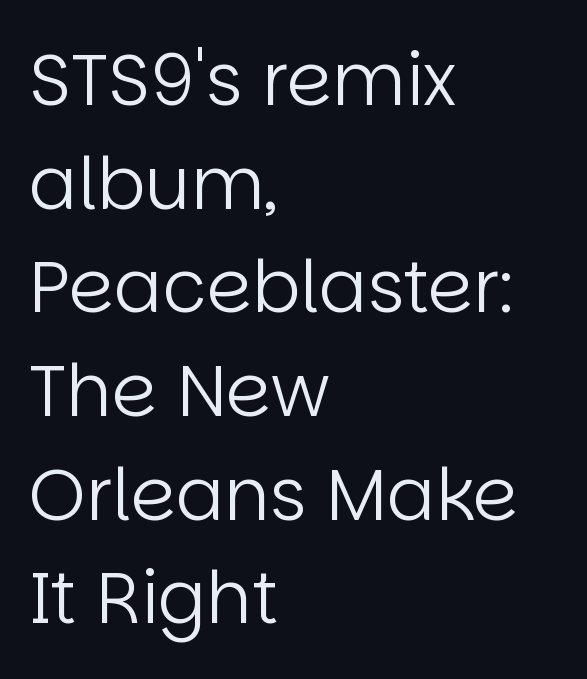
{"serif": "no", "italic": "no", "bold": "no", "weight": "regular", "width": "normal", "stroke_contrast": "low", "x_height": "large", "monospaced": "no", "underline": "no", "align": "left", "line_spacing": "normal", "line_spacing_ratio": 1.44, "letter_spacing": "normal", "letter_spacing_em": 0.0, "glyph_px": 72}
